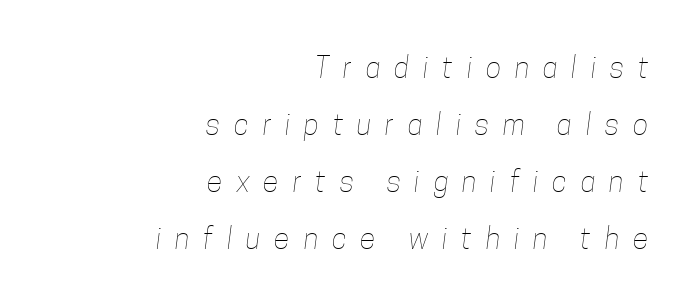
{"bold": "no", "weight": "thin", "width": "condensed", "stroke_contrast": "low", "x_height": "medium", "monospaced": "no", "underline": "no", "align": "right", "line_spacing": "loose", "line_spacing_ratio": 1.96, "letter_spacing": "wide", "letter_spacing_em": 0.48, "glyph_px": 29}
